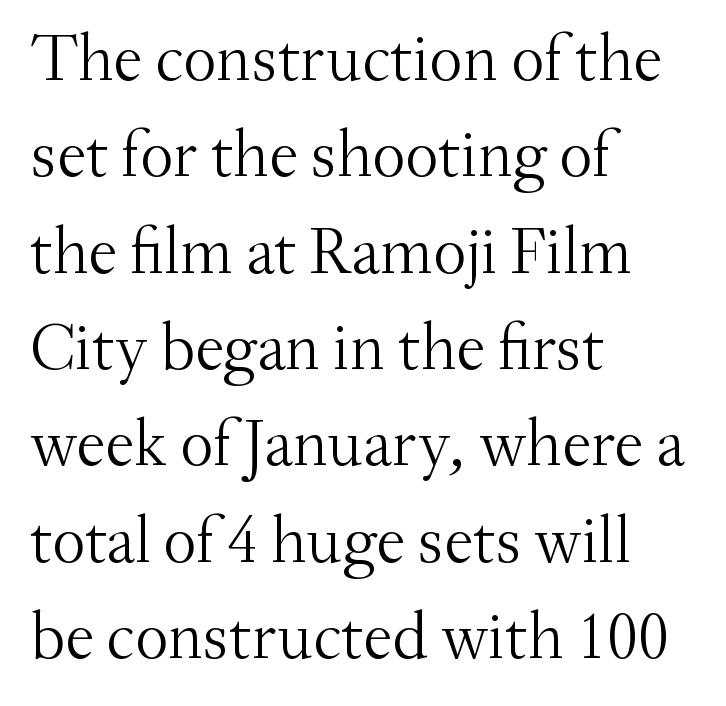
{"serif": "yes", "italic": "no", "bold": "no", "weight": "light", "width": "normal", "stroke_contrast": "medium", "x_height": "small", "monospaced": "no", "underline": "no", "align": "left", "line_spacing": "normal", "line_spacing_ratio": 1.46, "letter_spacing": "normal", "letter_spacing_em": 0.0, "glyph_px": 66}
